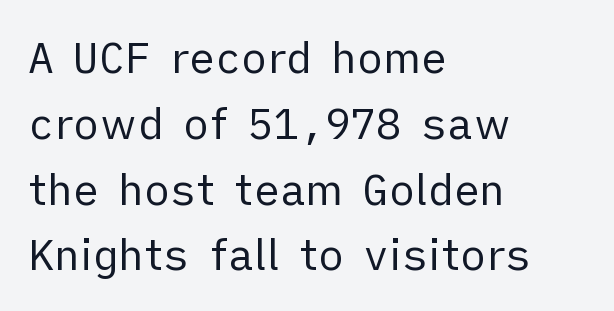
The image shows 43 px regular-weight sans-serif type, upright; set left-aligned, normal line spacing (1.53x), normal letter spacing, not underlined; low stroke contrast and a medium x-height.
